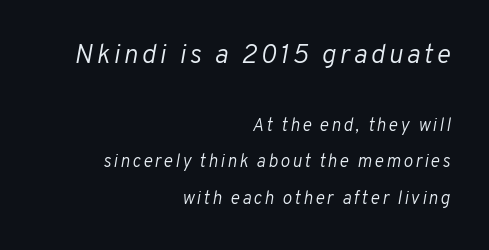
The image shows 27 px text type, italic (leaning right); set right-aligned, loose line spacing (2.02x), not underlined; the first (top) block is 1.5x larger.
